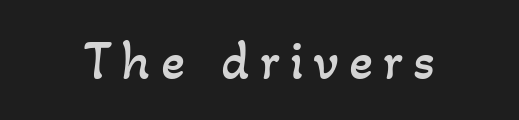
Q: Is the text bold? A: No.
Q: Is the text underlined? A: No.
Q: Width (condensed, normal, or wide)? A: Normal.
Q: Stroke contrast? A: Low.
Q: x-height? A: Small.
Q: Monospaced? A: No.
